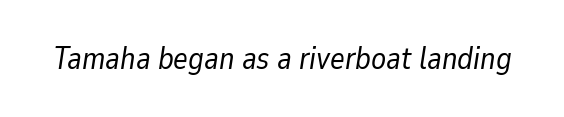
Q: Is the text bold? A: No.
Q: Is the text italic (slanted)? A: Yes, it leans right by about 9 degrees.
Q: Is the text underlined? A: No.
Q: Is the spacing between letters normal or unusually wide? A: Normal.
Q: Width (condensed, normal, or wide)? A: Normal.
Q: Stroke contrast? A: Low.
Q: x-height? A: Medium.
Q: Monospaced? A: No.
